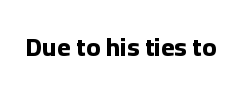
Q: Is the text bold? A: Yes.
Q: Is the text italic (slanted)? A: No, it is upright.
Q: Is the text underlined? A: No.
Q: Is the spacing between letters normal or unusually wide? A: Normal.
